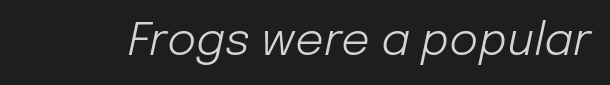
Spacing between characters is what you'd get straight out of the box. Beneath every word, the page is bare. Characters are canted at an angle relative to the baseline's perpendicular. Think standard paragraph weight, or any step lighter than that.
